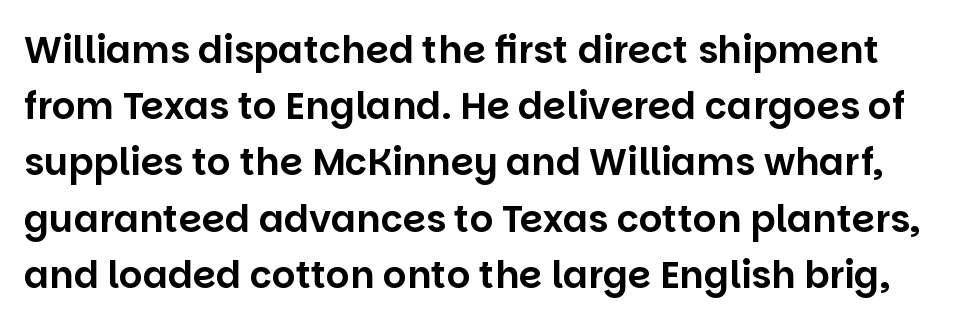
Q: Is the text italic (slanted)? A: No, it is upright.
Q: Is the typeface a serif or a sans-serif typeface? A: Sans-serif.
Q: Is the text underlined? A: No.
Q: Is the spacing between letters normal or unusually wide? A: Normal.
Q: Is the spacing between lines tight, normal or loose? A: Normal.
Q: Width (condensed, normal, or wide)? A: Normal.
Q: Stroke contrast? A: Low.
Q: x-height? A: Large.
Q: Monospaced? A: No.
